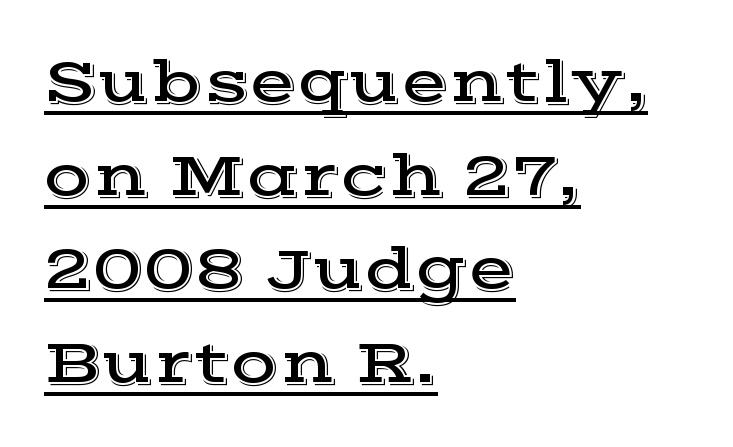
{"serif": "yes", "italic": "no", "width": "wide", "x_height": "medium", "monospaced": "no", "underline": "yes", "align": "left", "line_spacing": "normal", "line_spacing_ratio": 1.51, "letter_spacing": "normal", "letter_spacing_em": 0.0, "glyph_px": 62}
